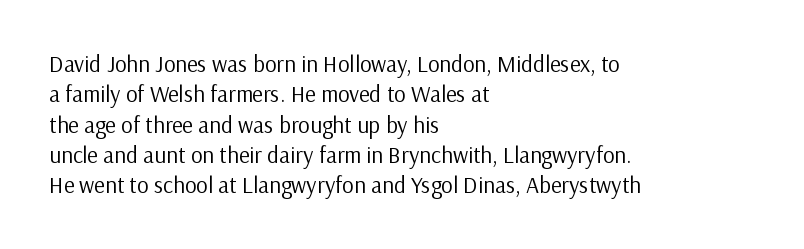
{"italic": "no", "bold": "no", "underline": "no", "align": "left", "line_spacing": "normal", "line_spacing_ratio": 1.32, "letter_spacing": "normal", "letter_spacing_em": 0.0, "glyph_px": 23}
